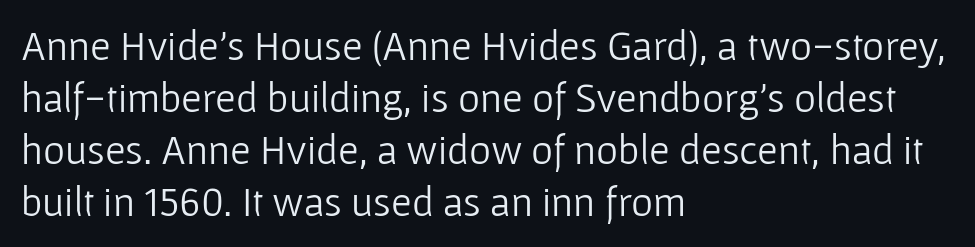
{"serif": "no", "italic": "no", "bold": "no", "weight": "light", "width": "normal", "stroke_contrast": "low", "x_height": "medium", "monospaced": "no", "underline": "no", "align": "left", "line_spacing_ratio": 1.24, "letter_spacing": "normal", "letter_spacing_em": 0.0, "glyph_px": 42}
